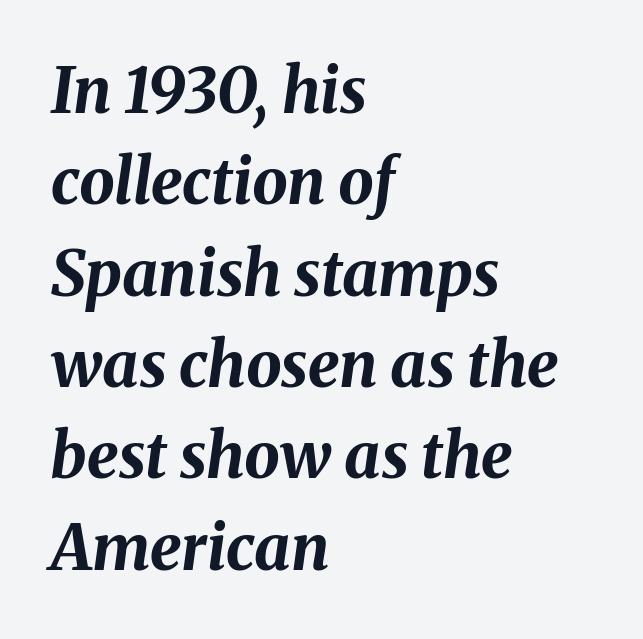
Q: Is the text bold? A: Yes.
Q: Is the text italic (slanted)? A: Yes, it leans right by about 8 degrees.
Q: Is the text underlined? A: No.
Q: How is the paragraph aligned? A: Left-aligned.
Q: Is the spacing between letters normal or unusually wide? A: Normal.
Q: Is the spacing between lines tight, normal or loose? A: Normal.
Q: Width (condensed, normal, or wide)? A: Normal.
Q: Stroke contrast? A: Medium.
Q: x-height? A: Medium.
Q: Monospaced? A: No.
